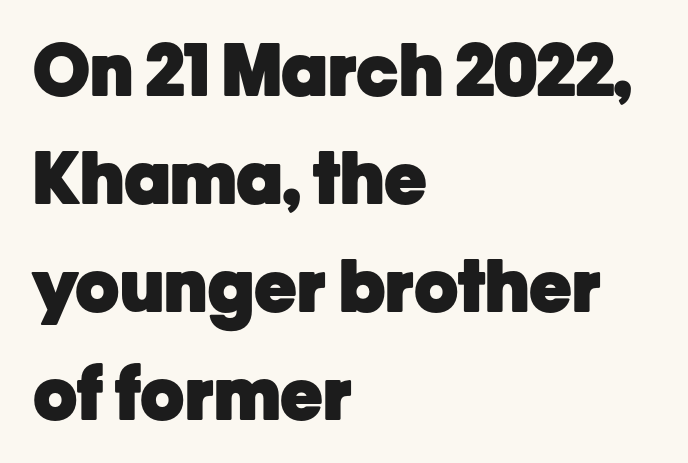
{"serif": "no", "italic": "no", "bold": "yes", "weight": "heavy", "width": "normal", "stroke_contrast": "low", "x_height": "medium", "monospaced": "no", "underline": "no", "align": "left", "line_spacing": "normal", "line_spacing_ratio": 1.5, "letter_spacing": "normal", "letter_spacing_em": 0.0, "glyph_px": 72}
